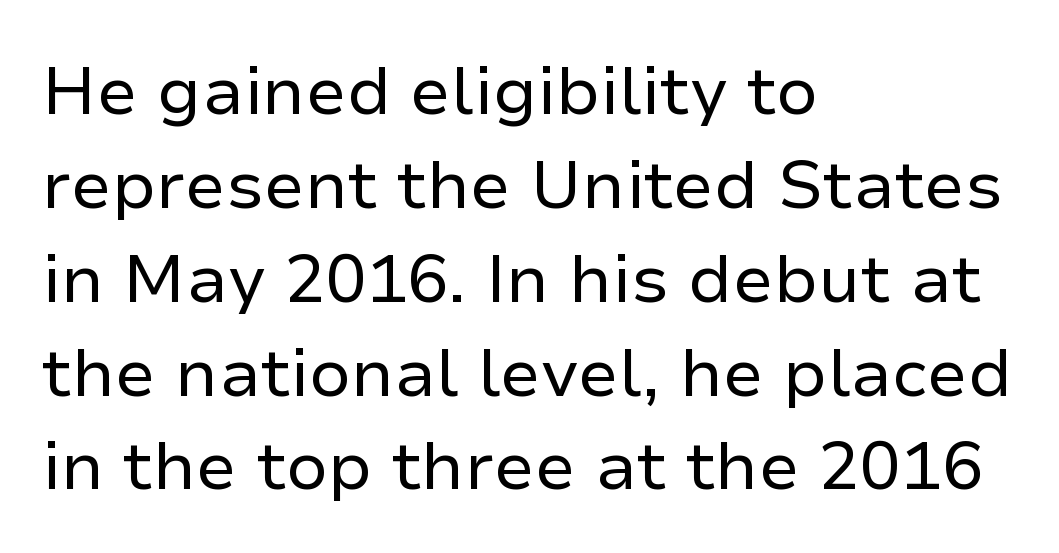
The image shows 68 px regular-weight sans-serif type, upright; set left-aligned, normal line spacing (1.38x), normal letter spacing, not underlined; low stroke contrast and a medium x-height.
